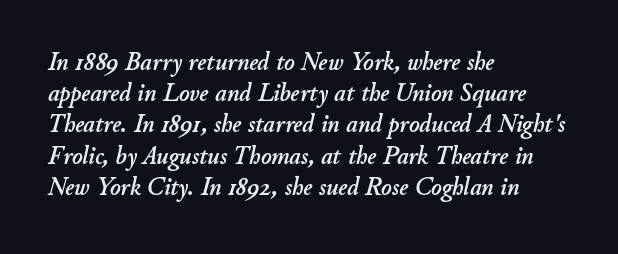
Successive baselines arrive at the customary interval. Nothing unusual about the tracking: characters are spaced as the font intends. Quick note: italic. The typesetter chose a ragged-right arrangement here.
